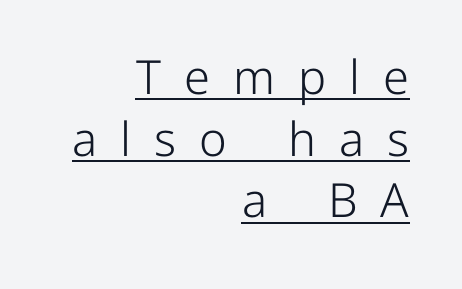
{"serif": "no", "italic": "no", "bold": "no", "weight": "light", "width": "normal", "stroke_contrast": "low", "x_height": "medium", "monospaced": "no", "underline": "yes", "align": "right", "line_spacing": "normal", "line_spacing_ratio": 1.31, "letter_spacing": "wide", "letter_spacing_em": 0.49, "glyph_px": 47}
